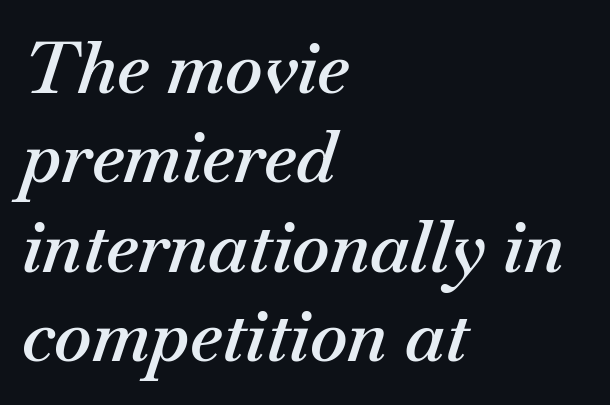
Q: Is the text bold? A: Semi-bold.
Q: Is the text italic (slanted)? A: Yes, it leans right by about 18 degrees.
Q: Is the text underlined? A: No.
Q: How is the paragraph aligned? A: Left-aligned.
Q: Is the spacing between letters normal or unusually wide? A: Normal.
Q: Is the spacing between lines tight, normal or loose? A: Normal.
Q: Width (condensed, normal, or wide)? A: Normal.
Q: Stroke contrast? A: Medium.
Q: x-height? A: Small.
Q: Monospaced? A: No.
